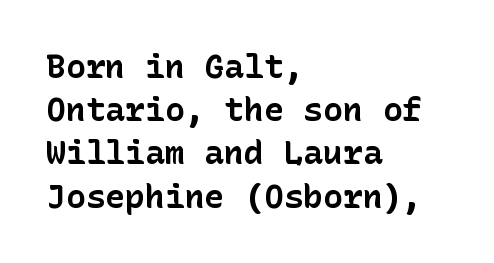
{"serif": "no", "italic": "no", "bold": "yes", "weight": "bold", "width": "normal", "stroke_contrast": "low", "x_height": "medium", "underline": "no", "align": "left", "line_spacing": "normal", "line_spacing_ratio": 1.31, "letter_spacing": "normal", "letter_spacing_em": 0.0, "glyph_px": 33}
